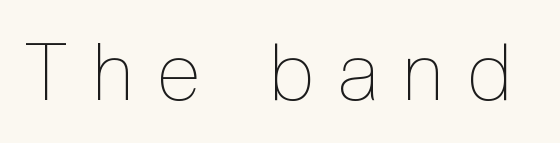
Posture: upright roman. No extra ink here — the face is not bold. Proportional: the letters do not fall into vertical columns. The foot of each line stays bare and open.
